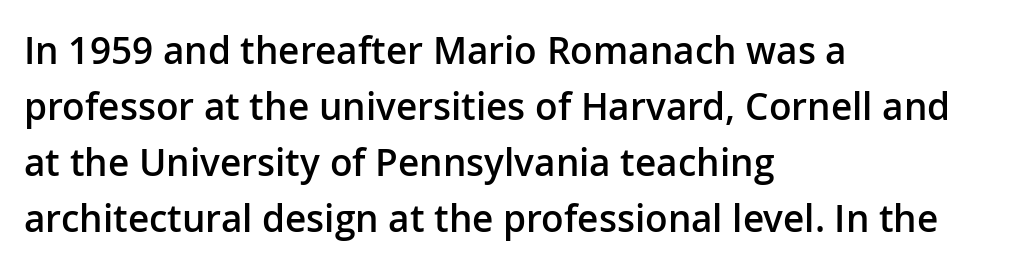
The image shows 37 px semibold sans-serif type, upright; set left-aligned, normal line spacing (1.51x), normal letter spacing, not underlined; low stroke contrast and a medium x-height.
